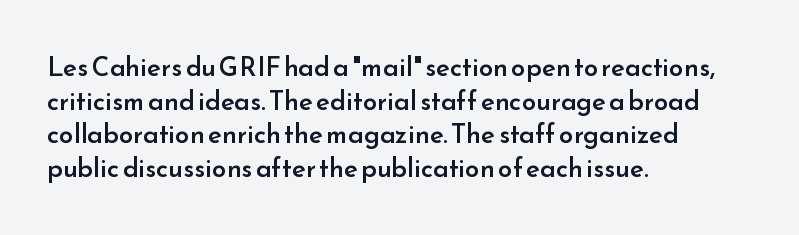
Q: Is the text bold? A: Semi-bold.
Q: Is the text italic (slanted)? A: No, it is upright.
Q: Is the text underlined? A: No.
Q: How is the paragraph aligned? A: Left-aligned.
Q: Is the spacing between letters normal or unusually wide? A: Normal.
Q: Is the spacing between lines tight, normal or loose? A: Normal.
